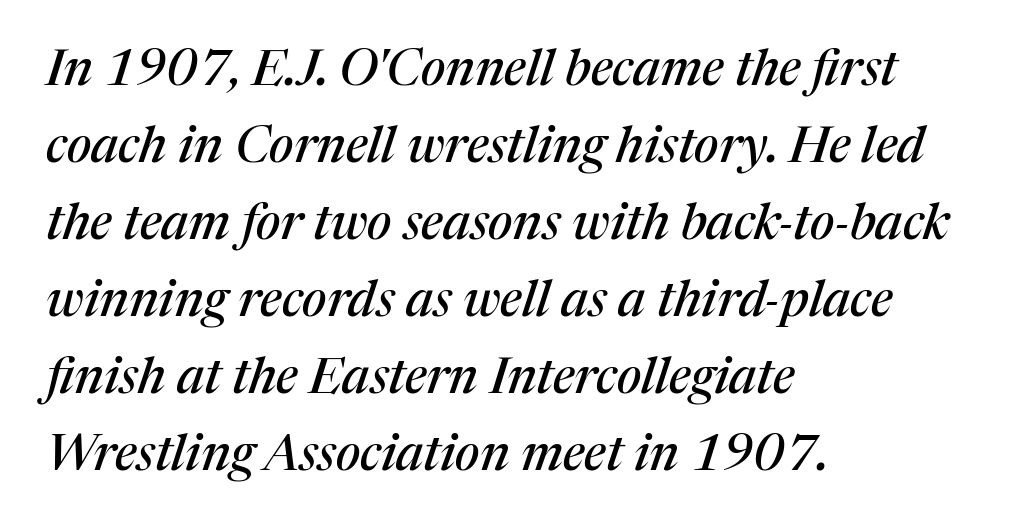
Q: Is the text italic (slanted)? A: Yes, it leans right by about 17 degrees.
Q: Is the typeface a serif or a sans-serif typeface? A: Serif.
Q: Is the text underlined? A: No.
Q: How is the paragraph aligned? A: Left-aligned.
Q: Is the spacing between letters normal or unusually wide? A: Normal.
Q: Is the spacing between lines tight, normal or loose? A: Normal.
Q: Width (condensed, normal, or wide)? A: Normal.
Q: Stroke contrast? A: Medium.
Q: x-height? A: Medium.
Q: Monospaced? A: No.
